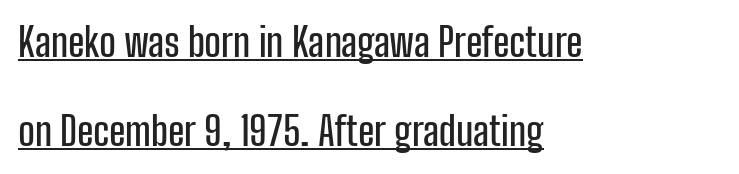
{"serif": "no", "italic": "no", "width": "condensed", "stroke_contrast": "low", "x_height": "medium", "monospaced": "no", "underline": "yes", "align": "left", "line_spacing": "loose", "line_spacing_ratio": 2.29, "letter_spacing": "normal", "letter_spacing_em": 0.0, "glyph_px": 39}
